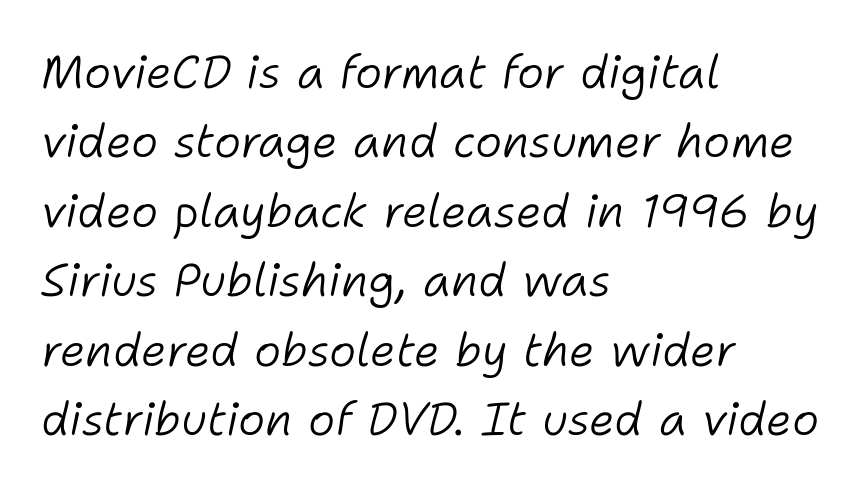
The string is rendered with underlining switched off. Heaviness? Minimal to ordinary, like unemphasized prose. Quick note: italic. A typesetter would call this proportional, since set widths differ per character. The setting favours the left margin, as ordinary paragraphs usually do. Nothing unusual about the tracking: characters are spaced as the font intends.
